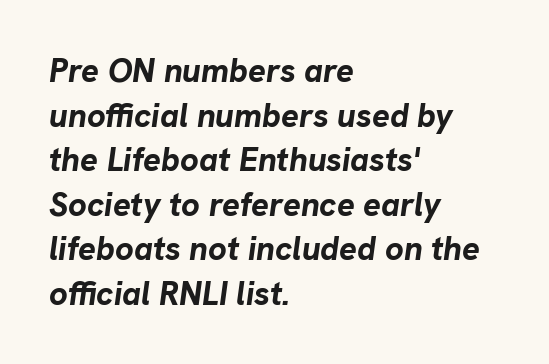
Teacher's note: observe the even left margin — that is flush-left alignment. The rendering keeps characters at their native spacing. Do the characters align in a grid? No, the font is proportional. The space between consecutive lines is moderate. Heavy, bold letterforms. Characters are canted at an angle relative to the baseline's perpendicular.
